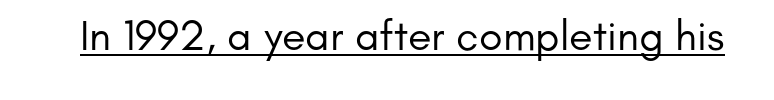
{"serif": "no", "italic": "no", "bold": "no", "weight": "regular", "width": "normal", "stroke_contrast": "low", "x_height": "small", "monospaced": "no", "underline": "yes", "letter_spacing": "normal", "letter_spacing_em": 0.0, "glyph_px": 43}
